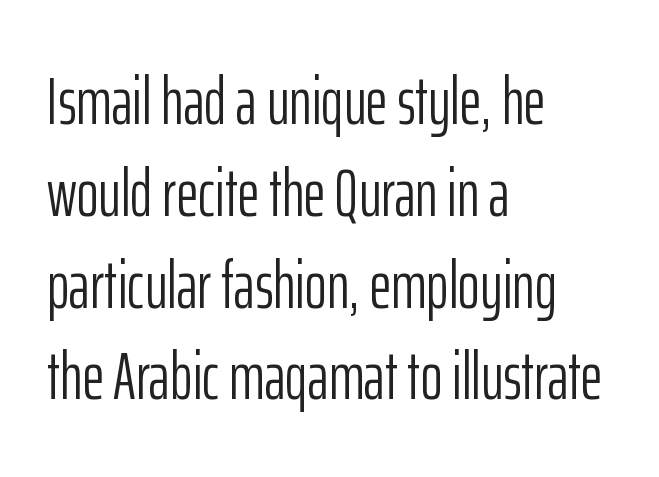
{"serif": "no", "italic": "no", "bold": "no", "weight": "light", "width": "condensed", "stroke_contrast": "low", "x_height": "medium", "monospaced": "no", "underline": "no", "align": "left", "line_spacing": "normal", "line_spacing_ratio": 1.37, "letter_spacing": "normal", "letter_spacing_em": 0.0, "glyph_px": 67}
